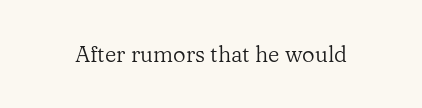
Q: Is the text bold? A: No.
Q: Is the text italic (slanted)? A: No, it is upright.
Q: Is the text underlined? A: No.
Q: Is the spacing between letters normal or unusually wide? A: Normal.
